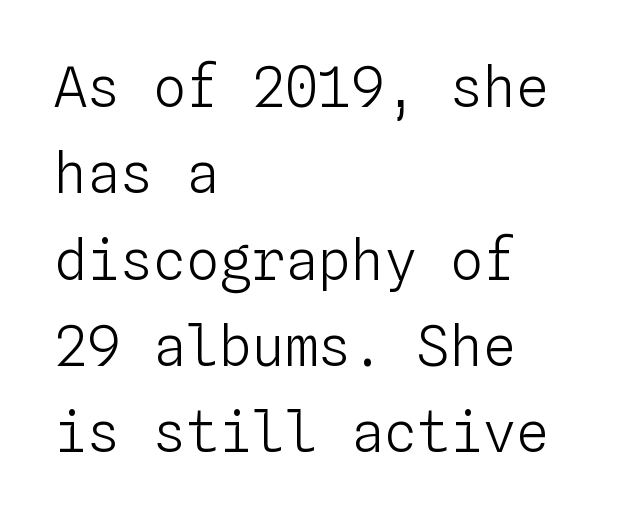
The image shows 55 px light type, upright, monospaced; set left-aligned, normal line spacing (1.57x), normal letter spacing, not underlined; low stroke contrast and a medium x-height.
